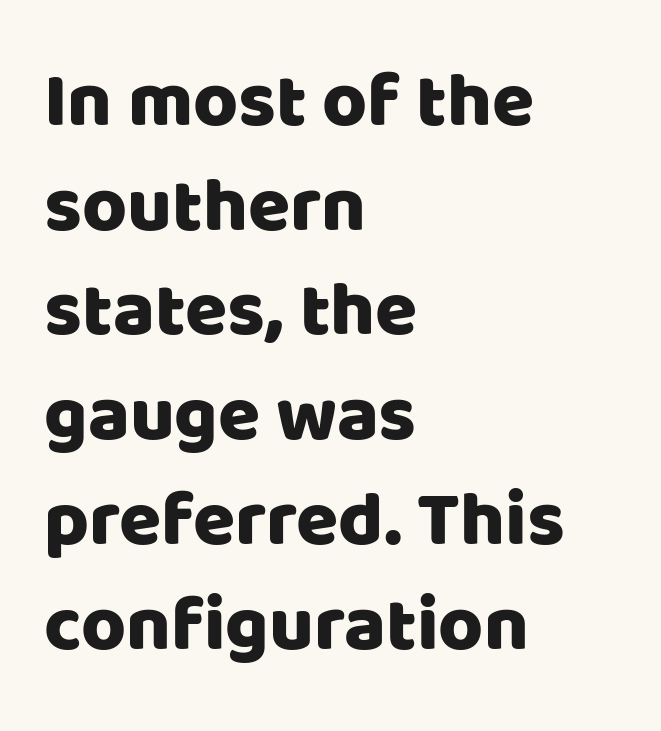
The rag falls on the right side of this text block. How would I describe the line gaps? Plain and ordinary. Think of a printed novel: that variable character pitch is what you see here. Nope, not italic — everything's standing straight. Rule under the text: the space is simply empty.
